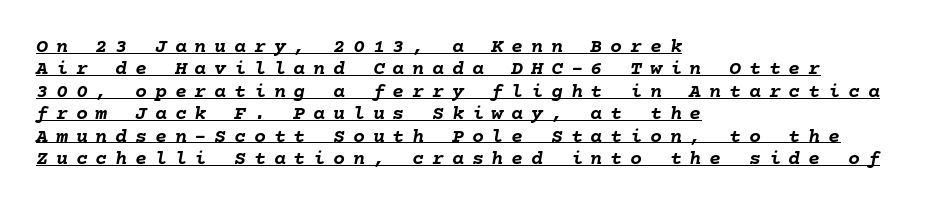
{"italic": "yes", "lean": "right", "slant_degrees": 10, "bold": "yes", "underline": "yes", "align": "left", "line_spacing": "tight", "line_spacing_ratio": 1.12, "letter_spacing": "wide", "letter_spacing_em": 0.39, "glyph_px": 20}
